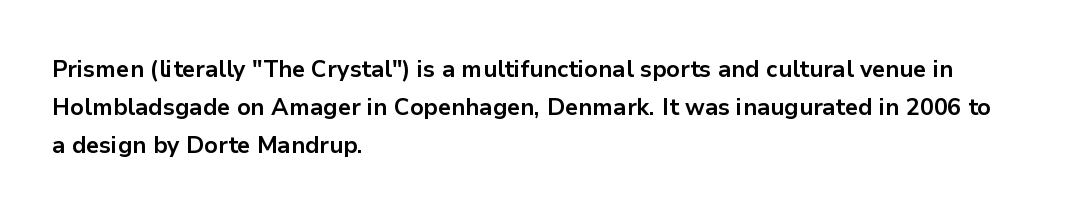
Q: Is the text bold? A: Yes.
Q: Is the text italic (slanted)? A: No, it is upright.
Q: Is the text underlined? A: No.
Q: How is the paragraph aligned? A: Left-aligned.
Q: Is the spacing between letters normal or unusually wide? A: Normal.
Q: Is the spacing between lines tight, normal or loose? A: Normal.
